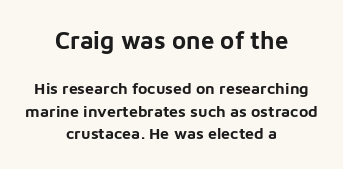
Q: Is the text bold? A: Yes.
Q: Is the text italic (slanted)? A: No, it is upright.
Q: Is the text underlined? A: No.
Q: How is the paragraph aligned? A: Centered.
Q: Is the spacing between letters normal or unusually wide? A: Normal.
Q: Is the spacing between lines tight, normal or loose? A: Normal.
Q: Which block of text is set in a larger size, the first (top) or the second (bottom)? A: The first (top) one.
